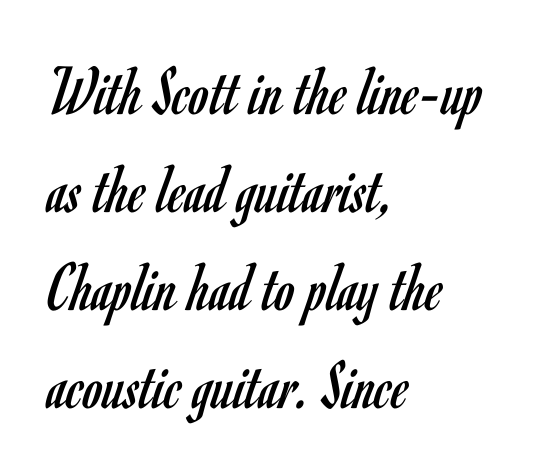
What stands out about the letter spacing? Nothing — it is the standard amount. The weight tops out at a normal text grade. Whoever set this chose a conventional vertical rhythm. The passage shown is typed in a proportional face where columns would drift.
